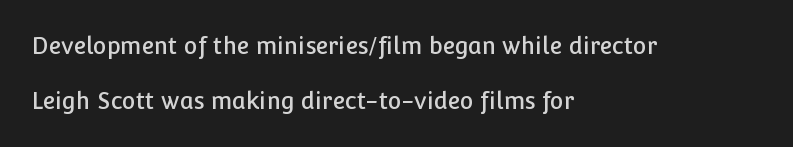
{"italic": "no", "underline": "no", "align": "left", "line_spacing": "loose", "line_spacing_ratio": 2.39, "letter_spacing": "normal", "letter_spacing_em": 0.0, "glyph_px": 23}
